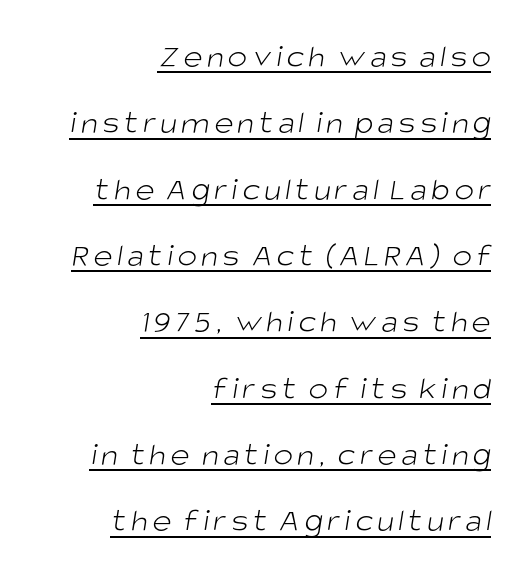
{"serif": "no", "bold": "no", "weight": "light", "width": "normal", "stroke_contrast": "low", "x_height": "large", "monospaced": "no", "underline": "yes", "align": "right", "line_spacing": "loose", "line_spacing_ratio": 2.01, "glyph_px": 33}
